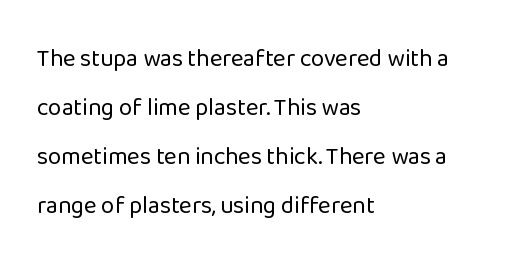
The image shows 24 px text type, upright; set left-aligned, loose line spacing (2.04x), normal letter spacing, not underlined.
